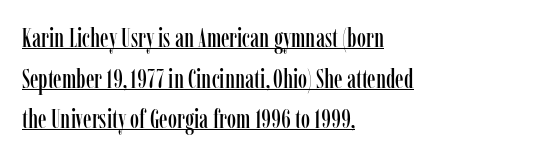
The image shows 26 px text type, upright; set left-aligned, normal line spacing (1.56x), normal letter spacing, underlined.
